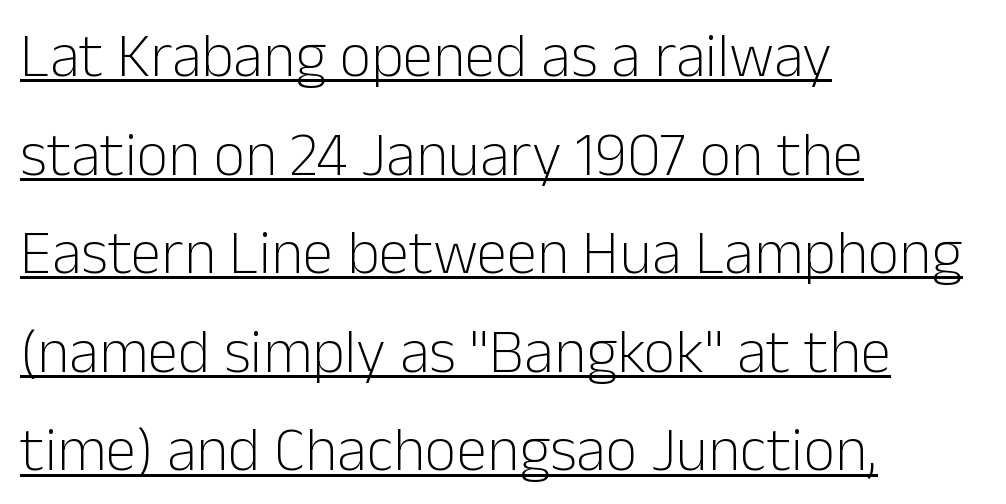
Q: Is the text bold? A: No.
Q: Is the text italic (slanted)? A: No, it is upright.
Q: Is the typeface a serif or a sans-serif typeface? A: Sans-serif.
Q: Is the text underlined? A: Yes.
Q: How is the paragraph aligned? A: Left-aligned.
Q: Is the spacing between letters normal or unusually wide? A: Normal.
Q: Is the spacing between lines tight, normal or loose? A: Normal.
Q: Width (condensed, normal, or wide)? A: Normal.
Q: Stroke contrast? A: Low.
Q: x-height? A: Medium.
Q: Monospaced? A: No.
